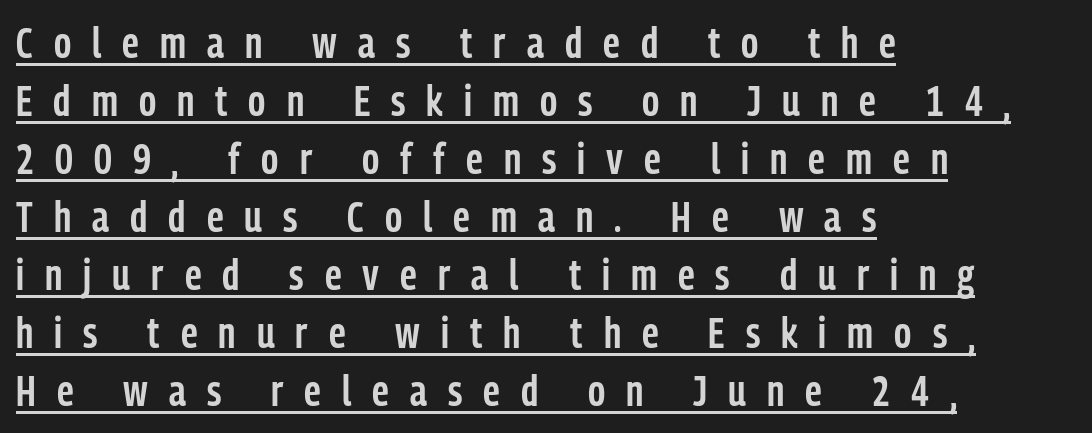
{"serif": "no", "italic": "no", "bold": "semi", "weight": "semibold", "width": "condensed", "stroke_contrast": "low", "x_height": "medium", "monospaced": "no", "underline": "yes", "align": "left", "line_spacing": "normal", "line_spacing_ratio": 1.35, "letter_spacing": "wide", "letter_spacing_em": 0.49, "glyph_px": 43}
